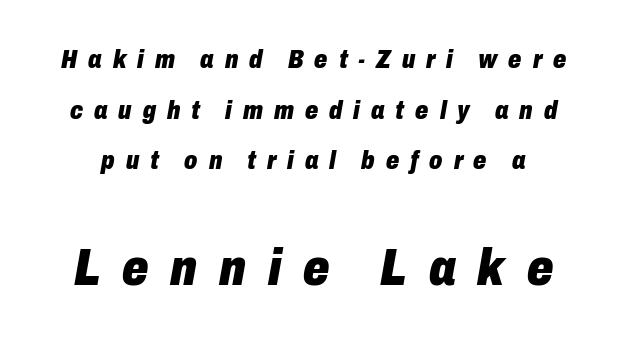
Q: Is the text bold? A: Yes.
Q: Is the text italic (slanted)? A: Yes, it leans right by about 10 degrees.
Q: Is the text underlined? A: No.
Q: Is the spacing between letters normal or unusually wide? A: Unusually wide.
Q: Is the spacing between lines tight, normal or loose? A: Loose.
Q: Which block of text is set in a larger size, the first (top) or the second (bottom)? A: The second (bottom) one.
Q: Width (condensed, normal, or wide)? A: Condensed.
Q: Stroke contrast? A: Low.
Q: x-height? A: Medium.
Q: Monospaced? A: No.
